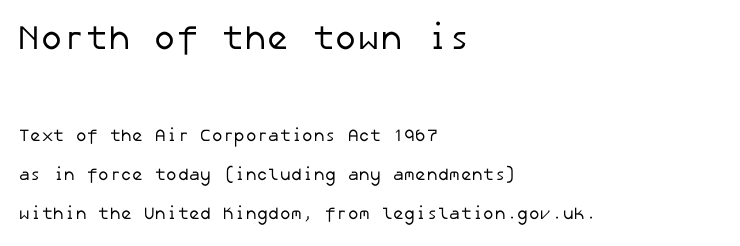
{"serif": "no", "bold": "no", "weight": "regular", "width": "normal", "stroke_contrast": "low", "x_height": "medium", "underline": "no", "align": "left", "line_spacing": "loose", "line_spacing_ratio": 2.31, "letter_spacing": "normal", "letter_spacing_em": 0.0, "larger_block": "first", "size_ratio": 2.0, "glyph_px": 34}
